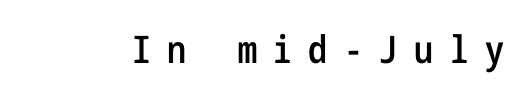
The image shows 38 px semibold, condensed sans-serif type, upright; set unusually wide letter spacing (+0.43 em), not underlined; low stroke contrast and a medium x-height.
